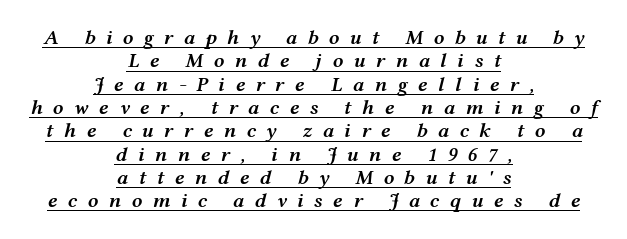
The image shows 21 px text type, italic (leaning right); set centered, tight line spacing (1.11x), unusually wide letter spacing (+0.49 em), underlined.
